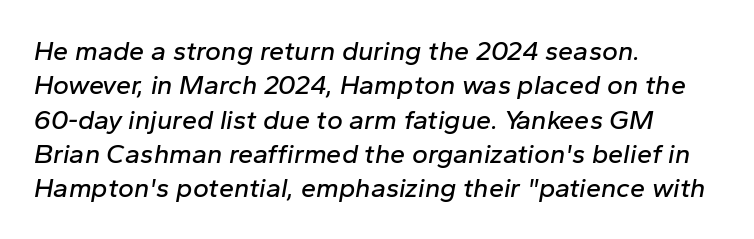
These lines are set flush left with a ragged right edge. The line-height multiplier appears to be the usual default. The tracking reads as untouched default to a designer's eye. A clean baseline with only descenders dipping below it.
